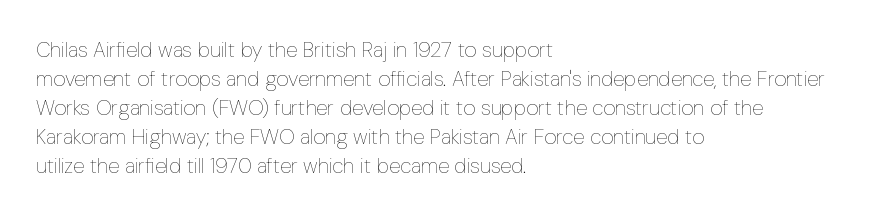
The image shows 21 px text type, upright; set left-aligned, normal line spacing (1.38x), normal letter spacing, not underlined.
